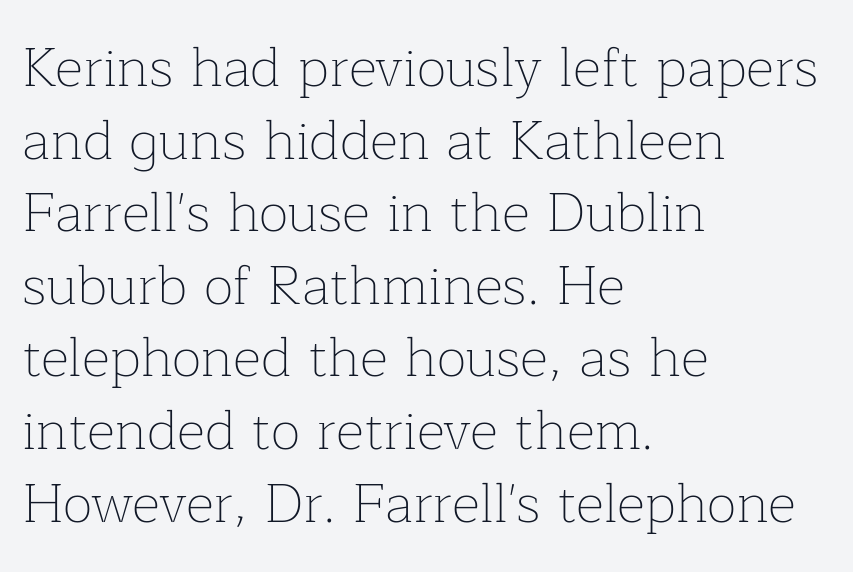
{"serif": "yes", "italic": "no", "bold": "no", "weight": "thin", "width": "normal", "stroke_contrast": "low", "x_height": "medium", "monospaced": "no", "underline": "no", "align": "left", "line_spacing": "normal", "line_spacing_ratio": 1.32, "letter_spacing": "normal", "letter_spacing_em": 0.0, "glyph_px": 55}
